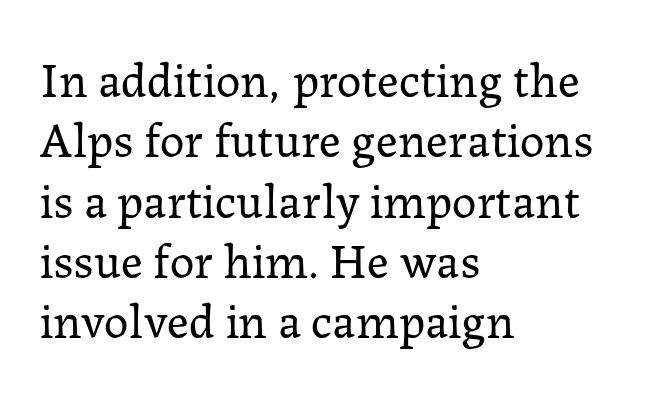
The image shows 49 px regular-weight serif type, upright; set left-aligned, line spacing 1.23x, normal letter spacing, not underlined; low stroke contrast and a medium x-height.
